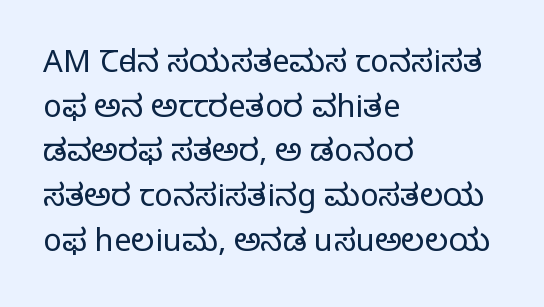
{"serif": "yes", "italic": "no", "bold": "no", "weight": "regular", "width": "normal", "stroke_contrast": "low", "x_height": "large", "monospaced": "no", "underline": "no", "align": "left", "line_spacing": "normal", "line_spacing_ratio": 1.44, "letter_spacing": "normal", "letter_spacing_em": 0.0, "glyph_px": 31}
